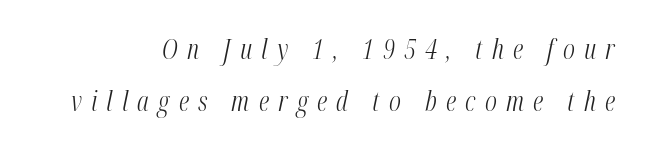
The image shows 27 px text type, italic (leaning right); set loose line spacing (1.91x), unusually wide letter spacing (+0.34 em), not underlined.
